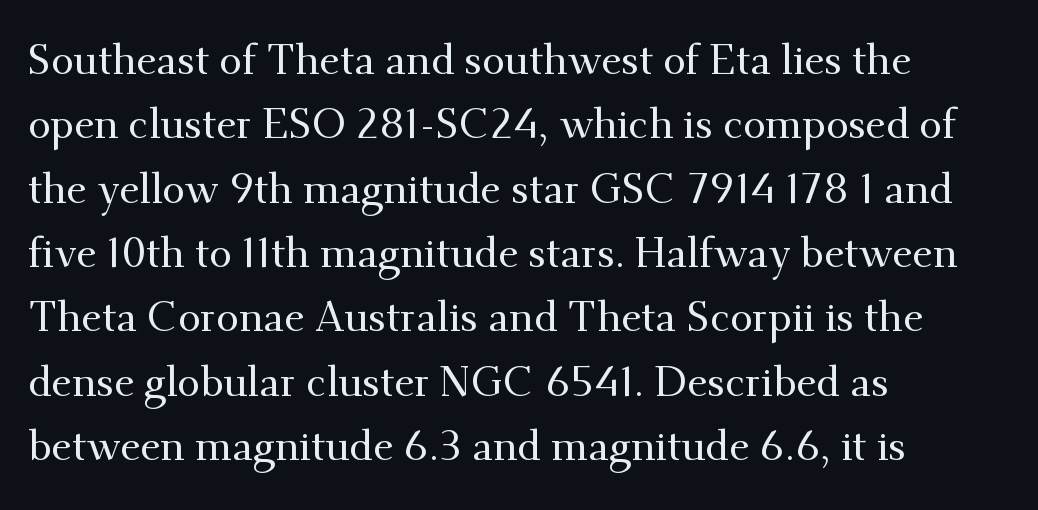
{"serif": "yes", "italic": "no", "width": "normal", "stroke_contrast": "medium", "x_height": "small", "monospaced": "no", "underline": "no", "align": "left", "line_spacing": "normal", "line_spacing_ratio": 1.57, "letter_spacing": "normal", "letter_spacing_em": 0.0, "glyph_px": 41}
